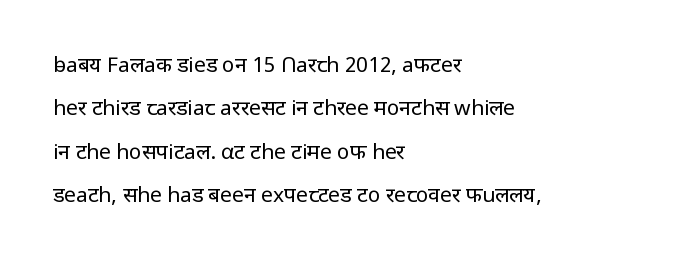
Q: Is the text bold? A: No.
Q: Is the text italic (slanted)? A: No, it is upright.
Q: Is the text underlined? A: No.
Q: How is the paragraph aligned? A: Left-aligned.
Q: Is the spacing between letters normal or unusually wide? A: Normal.
Q: Is the spacing between lines tight, normal or loose? A: Loose.
